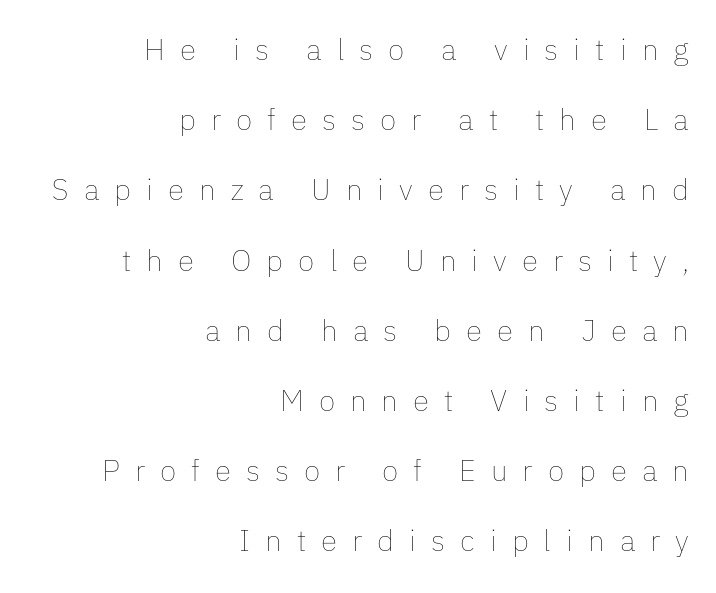
The image shows 30 px thin type, upright; set right-aligned, loose line spacing (2.34x), unusually wide letter spacing (+0.5 em), not underlined; low stroke contrast and a medium x-height.
